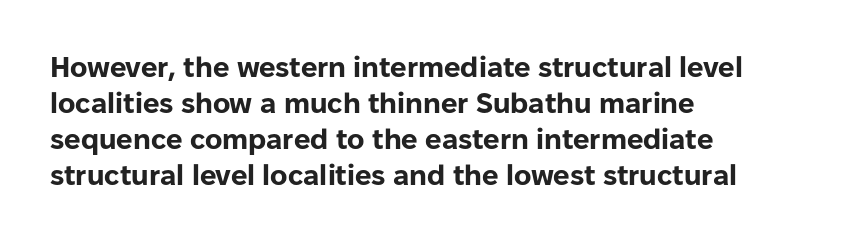
{"serif": "no", "italic": "no", "bold": "yes", "weight": "bold", "width": "normal", "stroke_contrast": "low", "x_height": "medium", "monospaced": "no", "underline": "no", "align": "left", "line_spacing_ratio": 1.24, "letter_spacing": "normal", "letter_spacing_em": 0.0, "glyph_px": 29}
